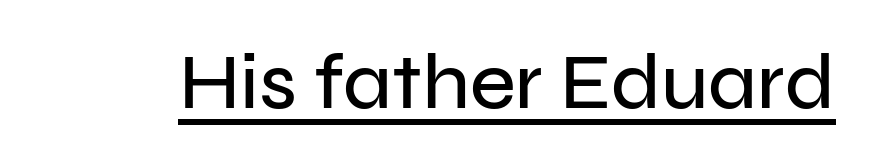
Here the glyphs are tracked normally, forming tight word shapes. Every word sits above its own underline. Each letter's strokes conclude bluntly, with no projecting serifs. In terms of posture, this sample is upright. The letters advance in unequal steps, a hallmark of proportional type.
